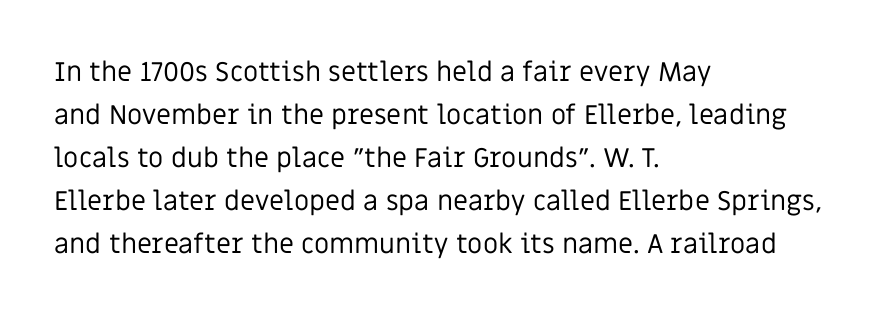
{"italic": "no", "bold": "no", "underline": "no", "align": "left", "line_spacing": "normal", "line_spacing_ratio": 1.59, "letter_spacing": "normal", "letter_spacing_em": 0.0, "glyph_px": 27}
